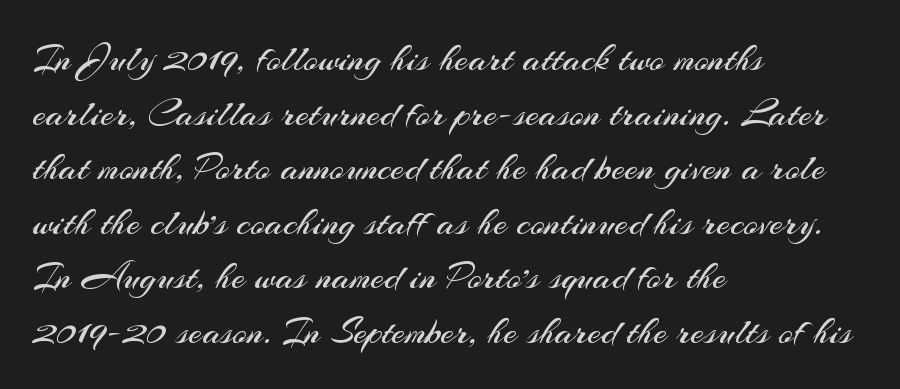
The image shows 39 px regular-weight sans-serif type; set left-aligned, normal line spacing (1.4x), normal letter spacing, not underlined; medium stroke contrast and a small x-height.
